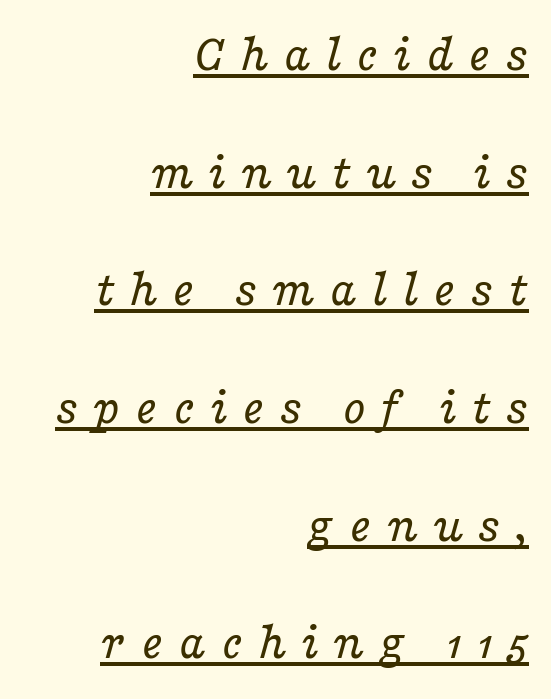
The image shows 53 px regular-weight, wide serif type, italic (leaning right); set right-aligned, loose line spacing (2.22x), unusually wide letter spacing (+0.27 em), underlined; low stroke contrast and a medium x-height.
